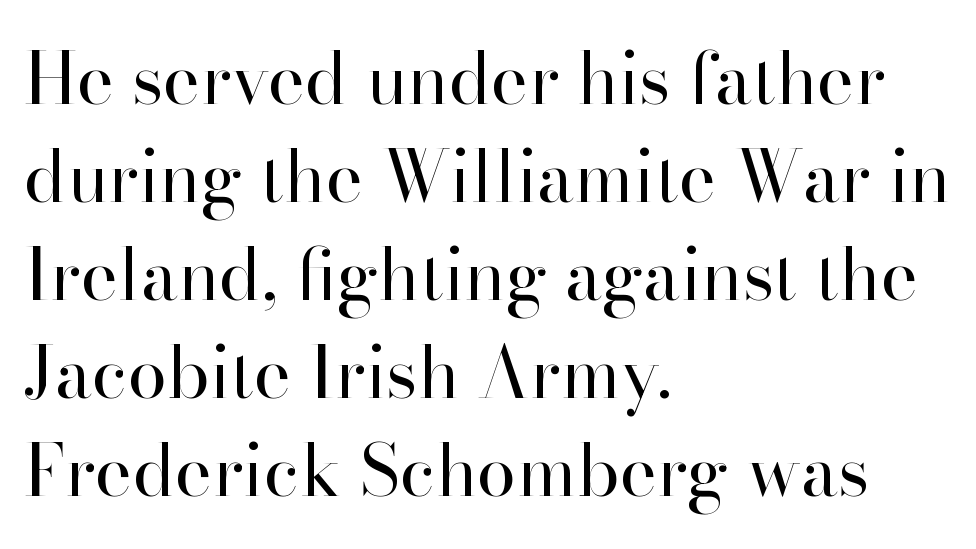
The image shows 71 px regular-weight serif type, upright; set left-aligned, normal line spacing (1.38x), normal letter spacing, not underlined; high stroke contrast and a small x-height.
